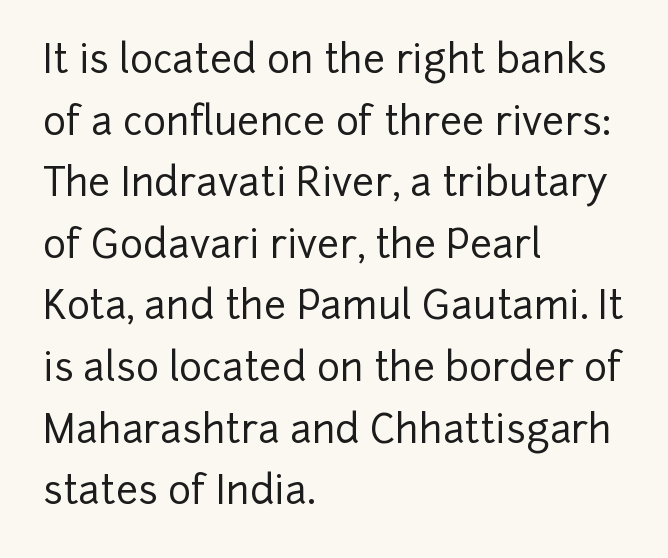
The image shows 39 px sans-serif type, upright; set left-aligned, normal line spacing (1.58x), normal letter spacing, not underlined; low stroke contrast and a medium x-height.
